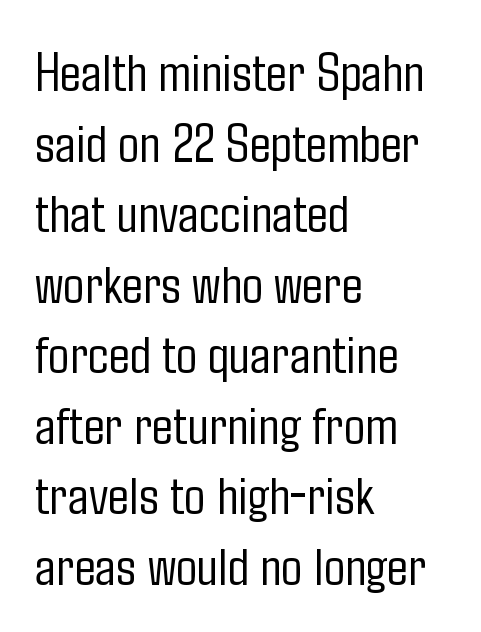
{"serif": "no", "italic": "no", "bold": "no", "weight": "light", "width": "condensed", "stroke_contrast": "low", "x_height": "medium", "monospaced": "no", "underline": "no", "align": "left", "line_spacing": "normal", "line_spacing_ratio": 1.26, "letter_spacing": "normal", "letter_spacing_em": 0.0, "glyph_px": 56}
